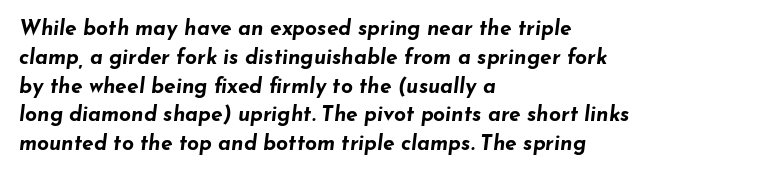
Q: Is the text bold? A: Yes.
Q: Is the text italic (slanted)? A: Yes, it leans right by about 7 degrees.
Q: Is the text underlined? A: No.
Q: How is the paragraph aligned? A: Left-aligned.
Q: Is the spacing between letters normal or unusually wide? A: Normal.
Q: Is the spacing between lines tight, normal or loose? A: Normal.
